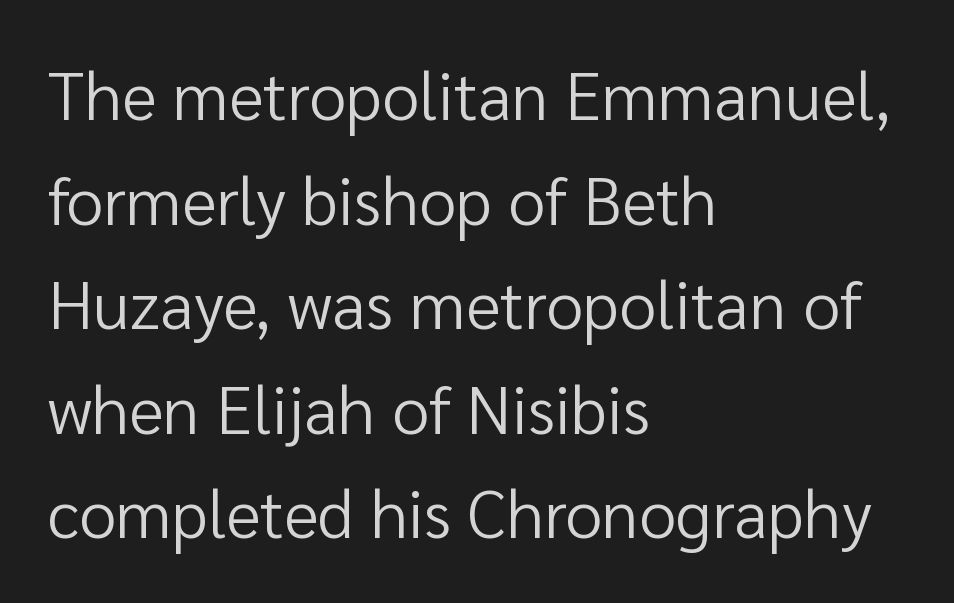
The image shows 67 px regular-weight sans-serif type, upright; set left-aligned, normal line spacing (1.56x), normal letter spacing, not underlined; low stroke contrast and a medium x-height.
